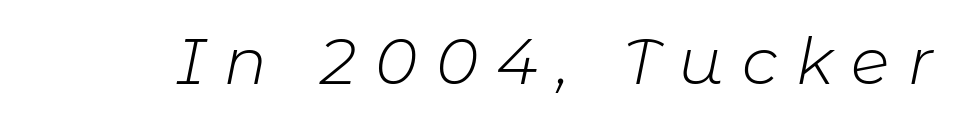
The tracking reads as deliberately expanded to a designer's eye. The letters are slanted; this is an italic face. These lines are rendered in a variable-pitch font. Decoration check: the copy has no underline. Heaviness? Minimal to ordinary, like unemphasized prose.
